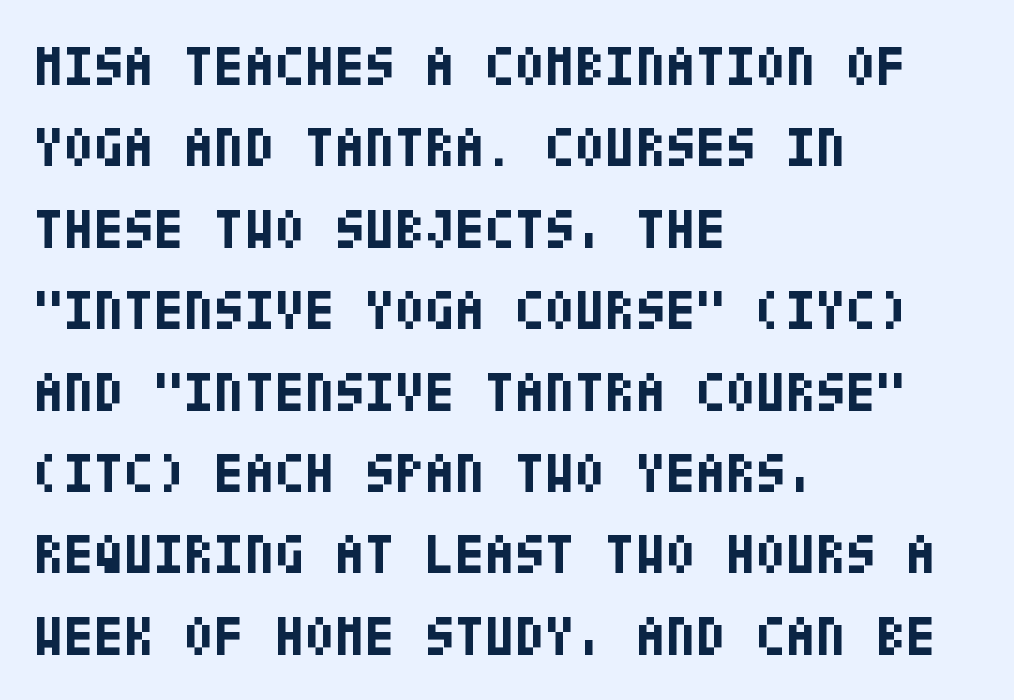
Type style note: lacks serifs. Designer's note — italics off, roman on. Does the copy run flush right? No — it runs flush left. The passage shown is not underscored anywhere. The space between consecutive lines is moderate.
